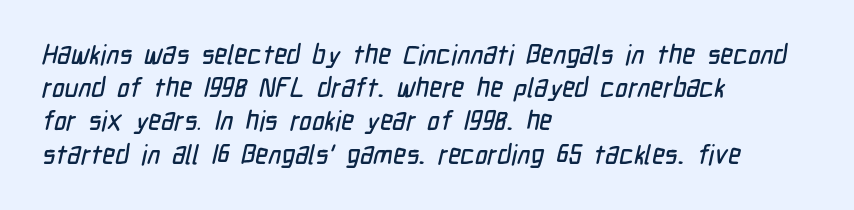
{"underline": "no", "align": "left", "line_spacing_ratio": 1.23, "letter_spacing": "normal", "letter_spacing_em": 0.0, "glyph_px": 27}
